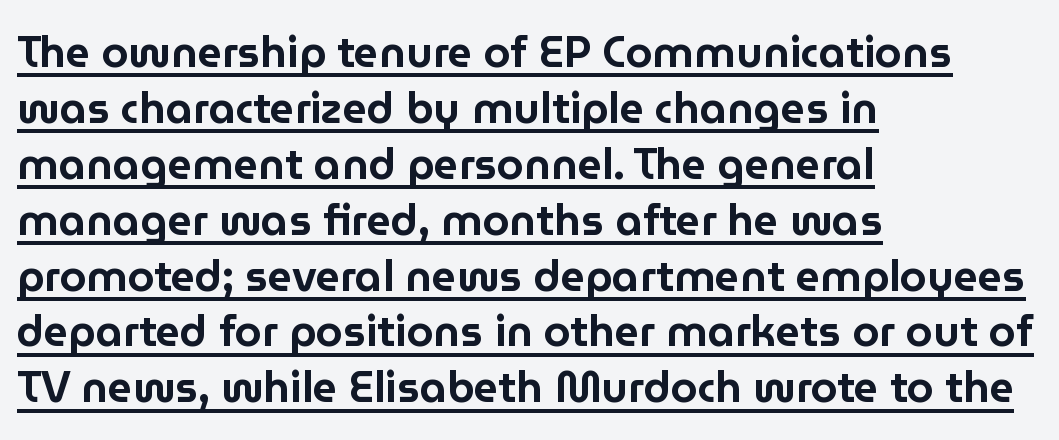
The image shows 43 px sans-serif type, upright; set left-aligned, normal line spacing (1.3x), normal letter spacing, underlined; low stroke contrast and a medium x-height.
